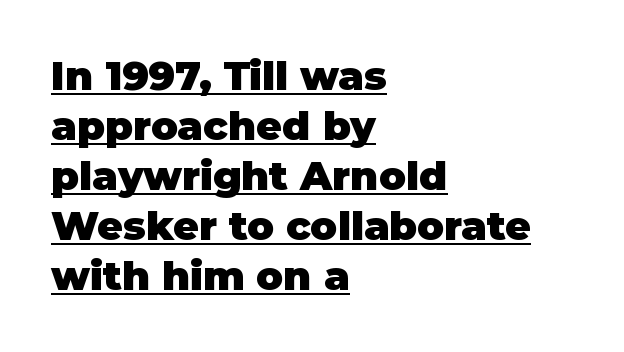
The image shows 40 px heavy sans-serif type, upright; set left-aligned, normal line spacing (1.25x), normal letter spacing, underlined; low stroke contrast and a large x-height.
